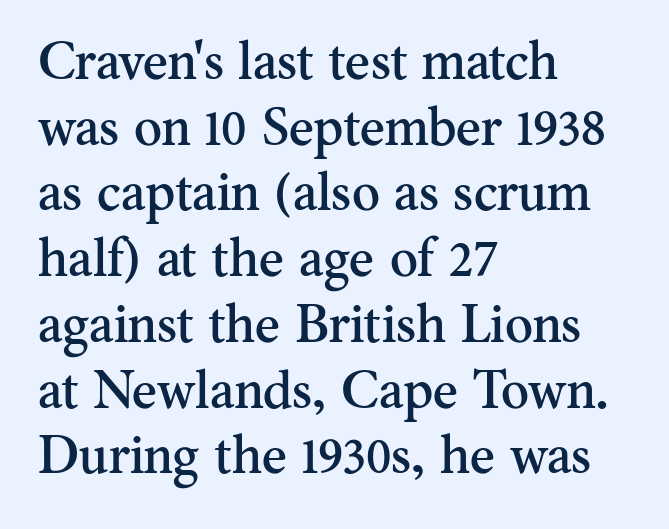
The image shows 53 px serif type, upright; set left-aligned, line spacing 1.24x, normal letter spacing, not underlined; medium stroke contrast and a small x-height.
